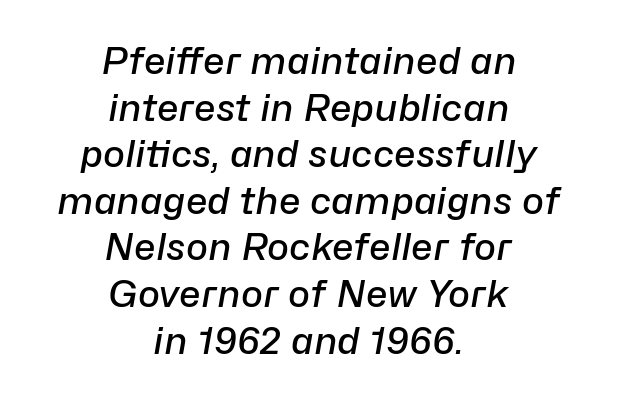
Is this a fixed-width face? No — the glyphs have proportional, varying widths. Style check: oblique. Words appear dense and cohesive because spacing is normal. Line starts and ends both wander, symmetrically. Students, this is semibold: more ink than regular, less than bold.
